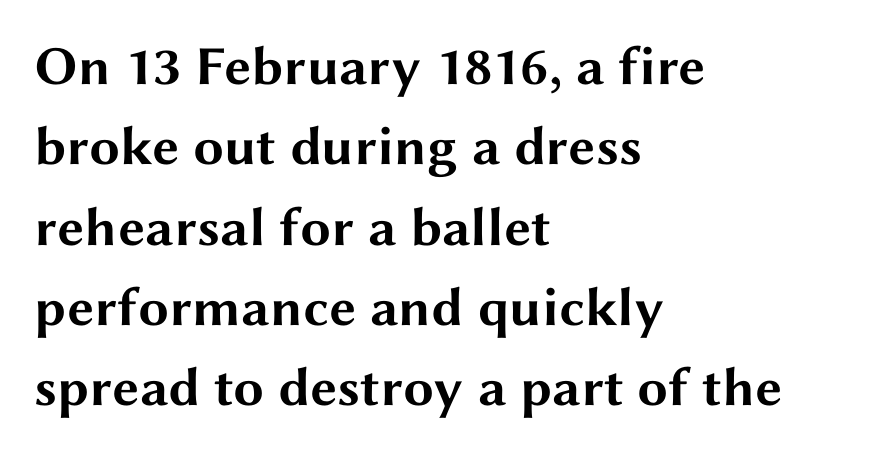
{"serif": "no", "italic": "no", "bold": "yes", "weight": "bold", "width": "wide", "stroke_contrast": "medium", "x_height": "medium", "monospaced": "no", "underline": "no", "align": "left", "line_spacing": "normal", "line_spacing_ratio": 1.46, "letter_spacing": "normal", "letter_spacing_em": 0.0, "glyph_px": 55}
